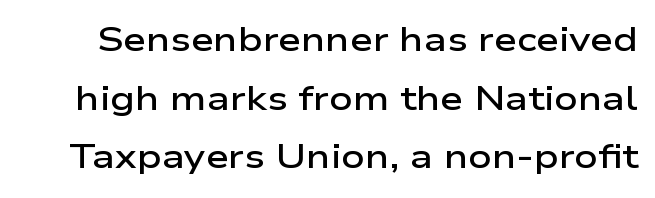
The image shows 33 px semibold, wide sans-serif type, upright; set line spacing 1.78x, normal letter spacing, not underlined; low stroke contrast and a medium x-height.
